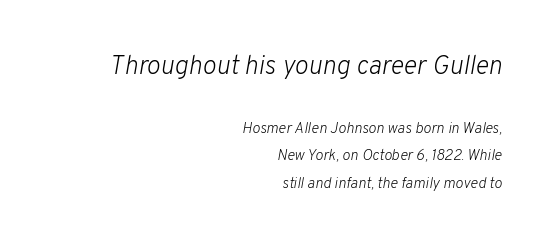
{"italic": "yes", "lean": "right", "slant_degrees": 10, "bold": "no", "underline": "no", "align": "right", "line_spacing_ratio": 1.82, "letter_spacing": "normal", "letter_spacing_em": 0.0, "larger_block": "first", "size_ratio": 1.73, "glyph_px": 26}
